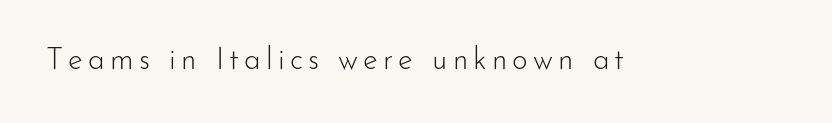
Character widths vary here, with narrow letters taking less room than wide ones. The zone under the glyphs is completely vacant. Upright lettering throughout. The letterforms sit at book weight or below. The face used here is a sans, in the tradition of grotesques and geometrics.
